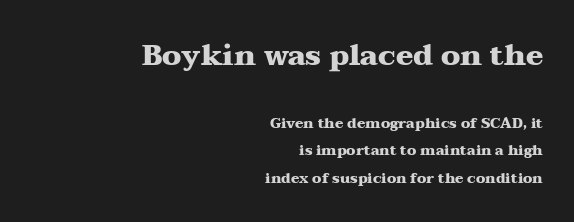
The image shows 29 px heavy, wide serif type, upright; set right-aligned, loose line spacing (1.96x), normal letter spacing, not underlined; the first (top) block is 2.07x larger; medium stroke contrast and a medium x-height.
